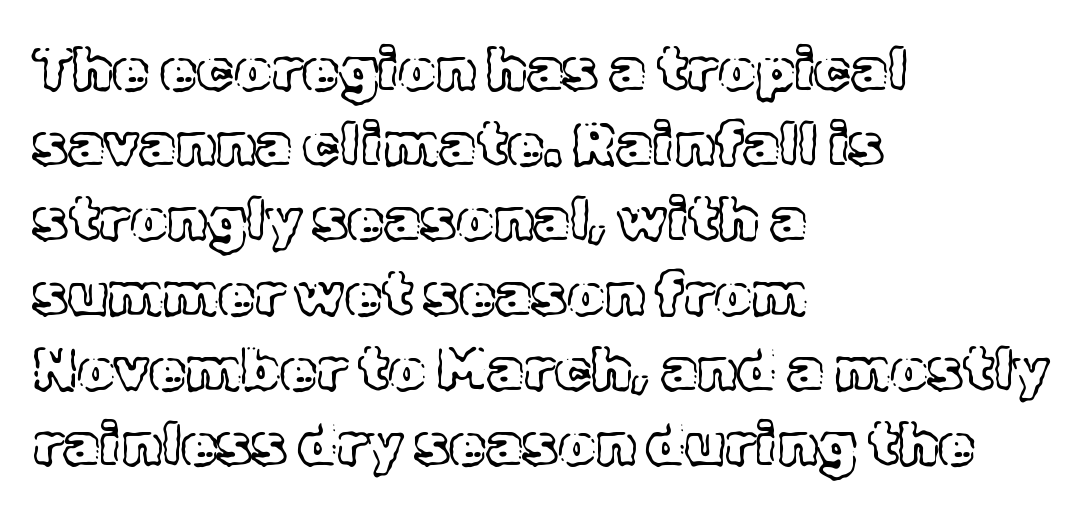
The image shows 59 px text type, upright; set left-aligned, normal line spacing (1.27x), normal letter spacing, not underlined; a medium x-height.
